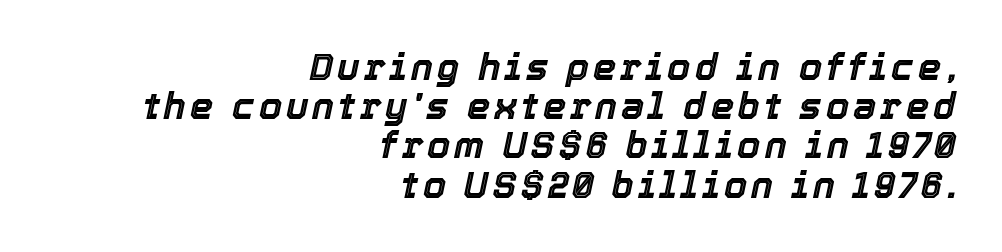
{"italic": "yes", "lean": "right", "slant_degrees": 12, "width": "normal", "x_height": "medium", "monospaced": "no", "underline": "no", "align": "right", "line_spacing": "tight", "line_spacing_ratio": 1.06, "glyph_px": 37}
